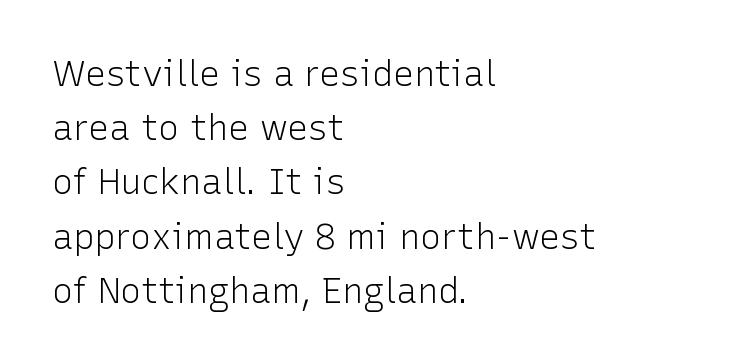
{"serif": "no", "italic": "no", "bold": "no", "weight": "light", "width": "normal", "stroke_contrast": "low", "x_height": "medium", "monospaced": "no", "underline": "no", "align": "left", "line_spacing": "normal", "line_spacing_ratio": 1.55, "letter_spacing": "normal", "letter_spacing_em": 0.0, "glyph_px": 35}
